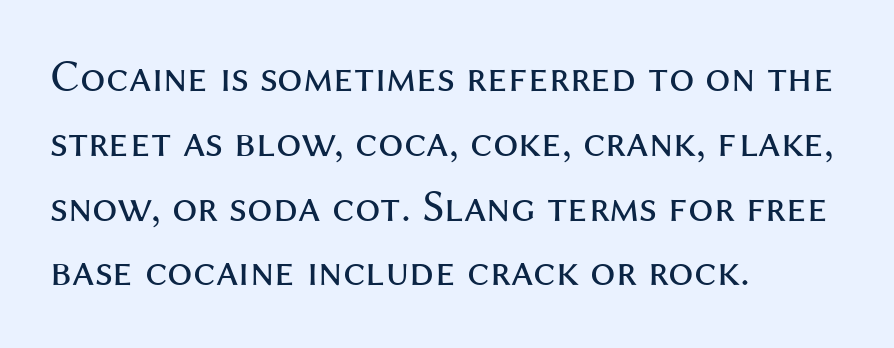
Q: Is the text bold? A: No.
Q: Is the text italic (slanted)? A: No, it is upright.
Q: Is the typeface a serif or a sans-serif typeface? A: Sans-serif.
Q: Is the text underlined? A: No.
Q: How is the paragraph aligned? A: Left-aligned.
Q: Is the spacing between letters normal or unusually wide? A: Normal.
Q: Is the spacing between lines tight, normal or loose? A: Normal.
Q: Width (condensed, normal, or wide)? A: Normal.
Q: Stroke contrast? A: Medium.
Q: x-height? A: Medium.
Q: Monospaced? A: No.
